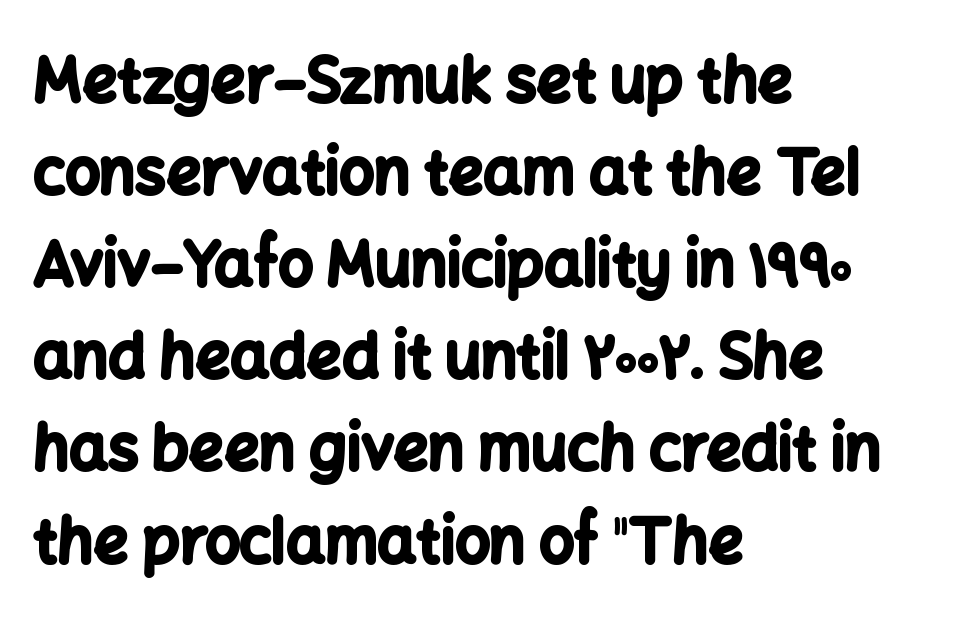
{"serif": "no", "italic": "no", "bold": "yes", "weight": "bold", "width": "normal", "stroke_contrast": "low", "x_height": "medium", "monospaced": "no", "underline": "no", "align": "left", "line_spacing": "normal", "line_spacing_ratio": 1.51, "letter_spacing": "normal", "letter_spacing_em": 0.0, "glyph_px": 61}
